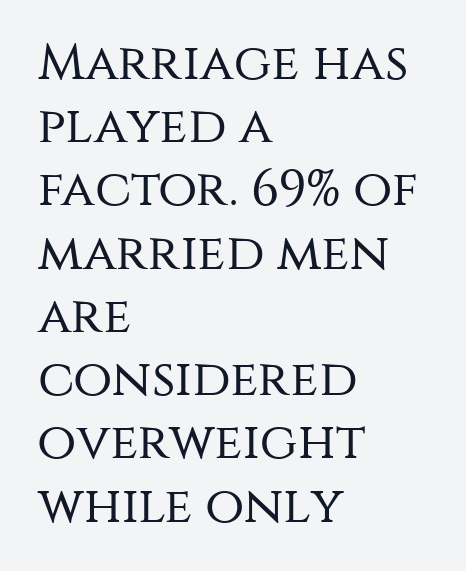
{"serif": "no", "italic": "no", "bold": "no", "weight": "regular", "width": "normal", "stroke_contrast": "medium", "x_height": "large", "monospaced": "no", "underline": "no", "align": "left", "line_spacing_ratio": 1.24, "letter_spacing": "normal", "letter_spacing_em": 0.0, "glyph_px": 51}
